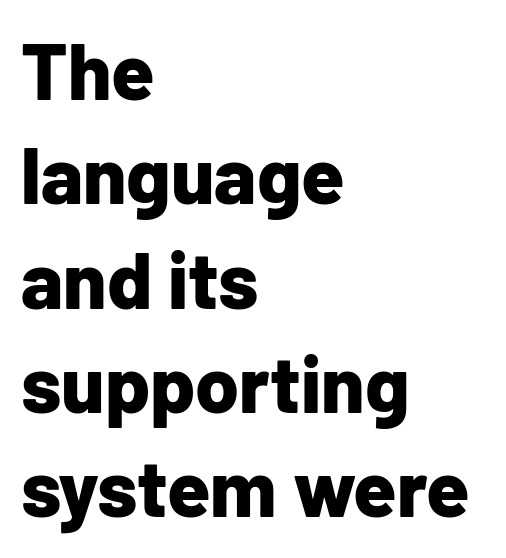
The image shows 79 px bold sans-serif type, upright; set left-aligned, normal line spacing (1.32x), normal letter spacing, not underlined; low stroke contrast and a medium x-height.
